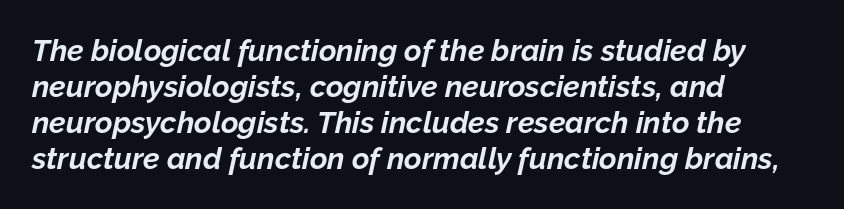
The image shows 30 px bold type, italic (leaning right); set left-aligned, line spacing 1.2x, normal letter spacing, not underlined; low stroke contrast and a medium x-height.
